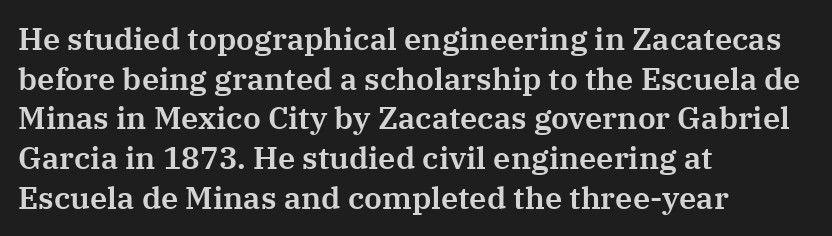
Q: Is the text italic (slanted)? A: No, it is upright.
Q: Is the typeface a serif or a sans-serif typeface? A: Serif.
Q: Is the text underlined? A: No.
Q: How is the paragraph aligned? A: Left-aligned.
Q: Is the spacing between letters normal or unusually wide? A: Normal.
Q: Is the spacing between lines tight, normal or loose? A: Normal.
Q: Width (condensed, normal, or wide)? A: Normal.
Q: Stroke contrast? A: Medium.
Q: x-height? A: Medium.
Q: Monospaced? A: No.
